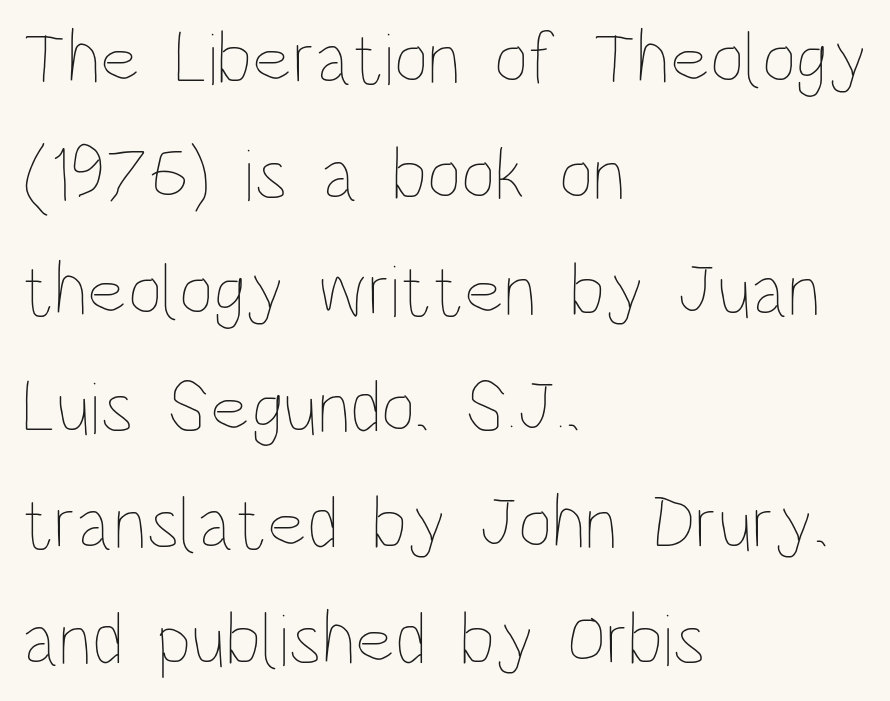
Q: Is the text bold? A: No.
Q: Is the text italic (slanted)? A: No, it is upright.
Q: Is the text underlined? A: No.
Q: How is the paragraph aligned? A: Left-aligned.
Q: Is the spacing between letters normal or unusually wide? A: Normal.
Q: Is the spacing between lines tight, normal or loose? A: Normal.
Q: Width (condensed, normal, or wide)? A: Condensed.
Q: Stroke contrast? A: Low.
Q: x-height? A: Large.
Q: Monospaced? A: No.
